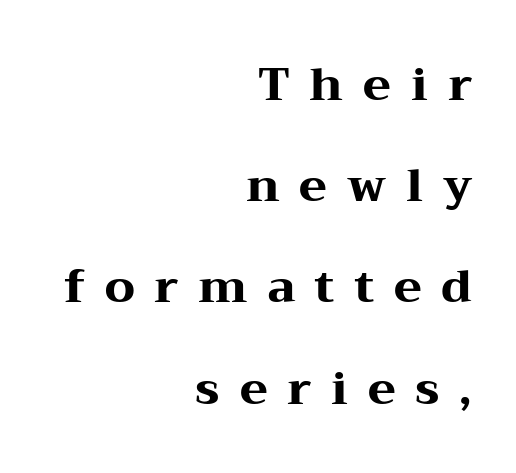
{"serif": "yes", "italic": "no", "bold": "yes", "weight": "heavy", "width": "wide", "stroke_contrast": "medium", "x_height": "medium", "monospaced": "no", "underline": "no", "align": "right", "line_spacing": "loose", "line_spacing_ratio": 2.2, "letter_spacing": "wide", "letter_spacing_em": 0.43, "glyph_px": 46}
